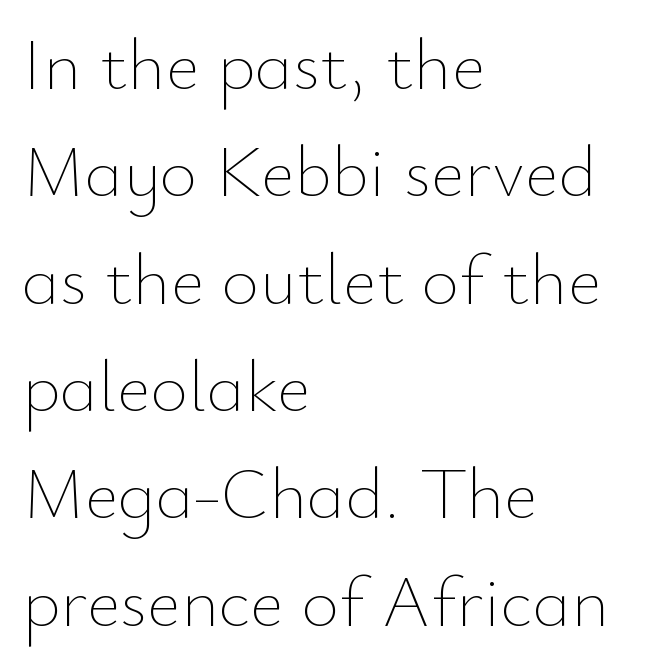
{"italic": "no", "bold": "no", "weight": "thin", "width": "normal", "stroke_contrast": "low", "x_height": "small", "monospaced": "no", "underline": "no", "align": "left", "line_spacing": "normal", "line_spacing_ratio": 1.47, "letter_spacing": "normal", "letter_spacing_em": 0.0, "glyph_px": 73}
